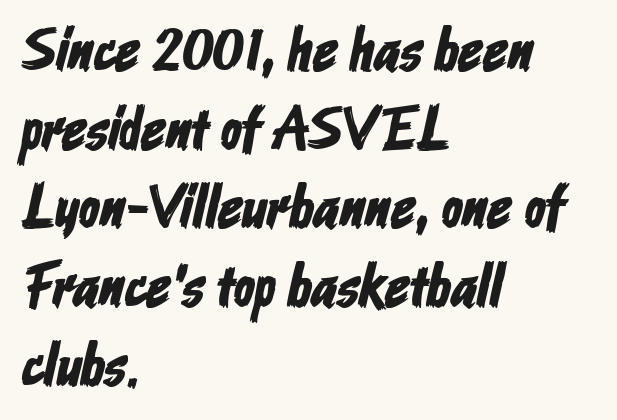
{"serif": "no", "width": "condensed", "stroke_contrast": "low", "x_height": "medium", "monospaced": "no", "underline": "no", "align": "left", "line_spacing": "normal", "line_spacing_ratio": 1.29, "letter_spacing": "normal", "letter_spacing_em": 0.0, "glyph_px": 61}
